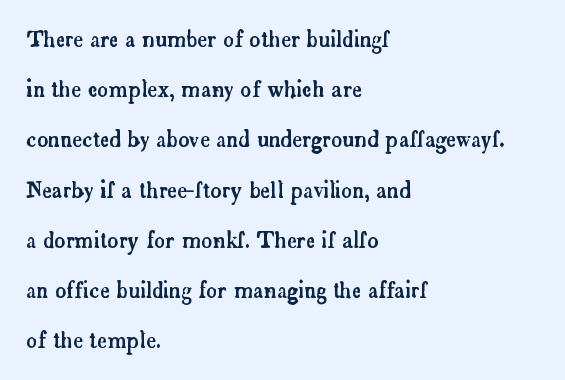
The image shows 21 px text type, upright; set left-aligned, loose line spacing (2.39x), normal letter spacing, not underlined.
